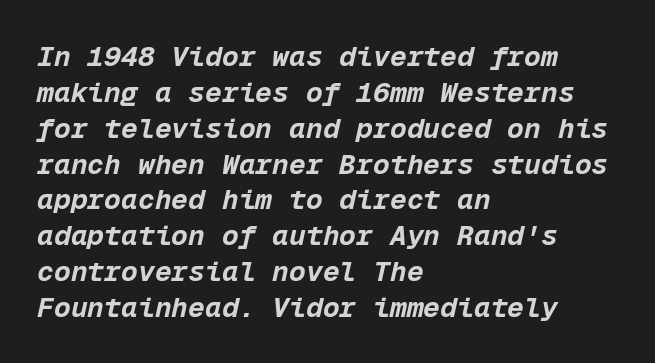
{"italic": "yes", "lean": "right", "slant_degrees": 12, "bold": "yes", "weight": "bold", "width": "normal", "stroke_contrast": "low", "x_height": "medium", "monospaced": "yes", "underline": "no", "align": "left", "line_spacing": "normal", "line_spacing_ratio": 1.28, "letter_spacing": "normal", "letter_spacing_em": 0.0, "glyph_px": 28}
